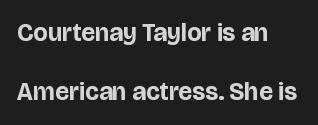
Q: Is the text bold? A: Yes.
Q: Is the text italic (slanted)? A: No, it is upright.
Q: Is the text underlined? A: No.
Q: How is the paragraph aligned? A: Left-aligned.
Q: Is the spacing between letters normal or unusually wide? A: Normal.
Q: Is the spacing between lines tight, normal or loose? A: Loose.
